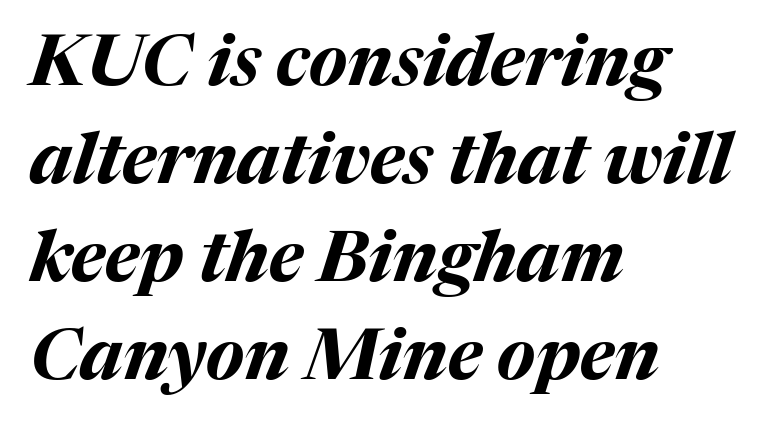
{"italic": "yes", "lean": "right", "slant_degrees": 17, "bold": "yes", "weight": "bold", "width": "normal", "stroke_contrast": "medium", "x_height": "medium", "monospaced": "no", "underline": "no", "align": "left", "line_spacing": "normal", "line_spacing_ratio": 1.38, "letter_spacing": "normal", "letter_spacing_em": 0.0, "glyph_px": 71}
